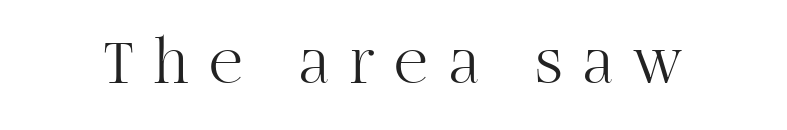
Unbolded letterforms with no extra heft. The passage shown is typed in a proportional face where columns would drift. Short note: letters widely spaced. Notice how the stems are strictly vertical — no italics here. Stroke terminals: seriffed. Words float on clear page, feet unadorned.
